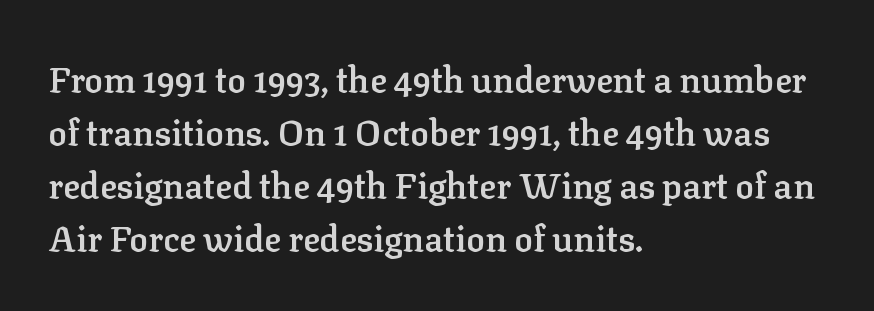
{"serif": "yes", "italic": "no", "bold": "semi", "weight": "semibold", "width": "normal", "stroke_contrast": "low", "x_height": "medium", "monospaced": "no", "underline": "no", "align": "left", "line_spacing": "normal", "line_spacing_ratio": 1.51, "letter_spacing": "normal", "letter_spacing_em": 0.0, "glyph_px": 35}
